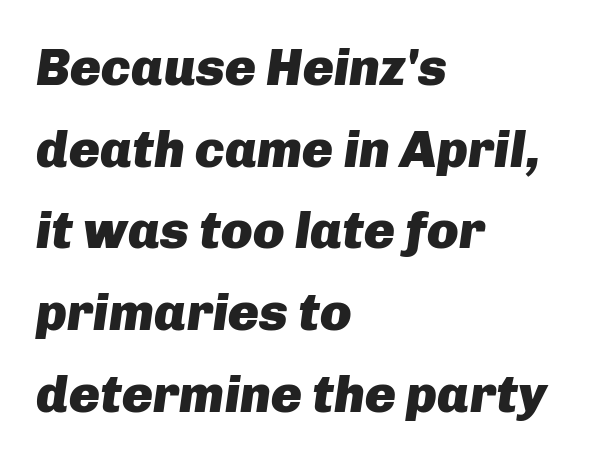
On the weight axis this lands at bold, roughly 700. Successive baselines arrive at the customary interval. Letter spacing: default. Emphasis-style slanted type is in use. The string is rendered with underlining switched off. Note the varied advance widths — an 'i' is clearly narrower than an 'm'.
